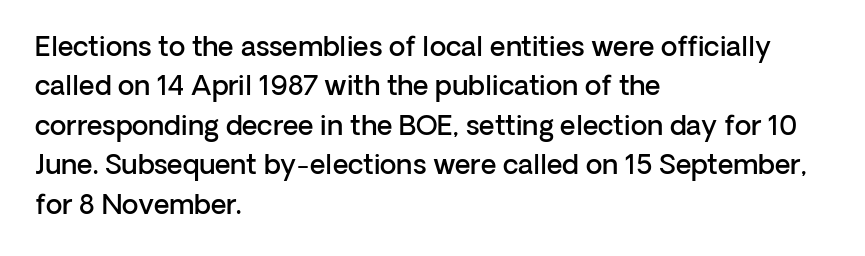
The image shows 27 px text type, upright; set left-aligned, normal line spacing (1.46x), normal letter spacing, not underlined.
